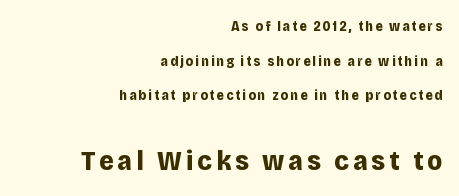
The image shows 28 px bold sans-serif type, upright; set right-aligned, loose line spacing (2.47x), not underlined; the second (bottom) block is 2.0x larger; low stroke contrast and a large x-height.
